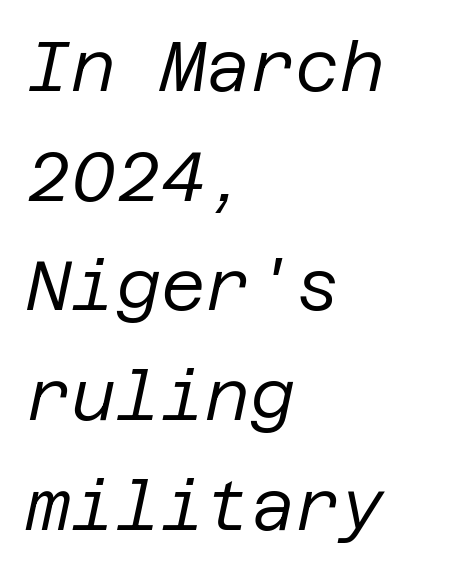
Each word holds together tightly as a unit, with standard inter-letter gaps. Style check: oblique. The typesetter chose a ragged-right arrangement here. The foot of each line stays bare and open.
